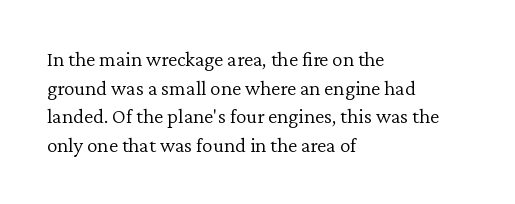
{"italic": "no", "bold": "no", "underline": "no", "align": "left", "line_spacing": "normal", "line_spacing_ratio": 1.36, "letter_spacing": "normal", "letter_spacing_em": 0.0, "glyph_px": 21}
